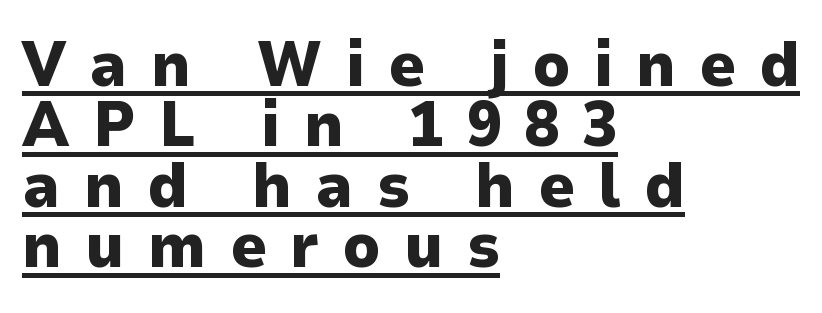
Varying glyph widths throughout — classic text-font behaviour. Upright lettering throughout. Underlining? Definitely there. Quick note: interline space is minimal. The lines in this sample share a left origin and differ only in where they stop. The face used here is a sans, in the tradition of grotesques and geometrics.
